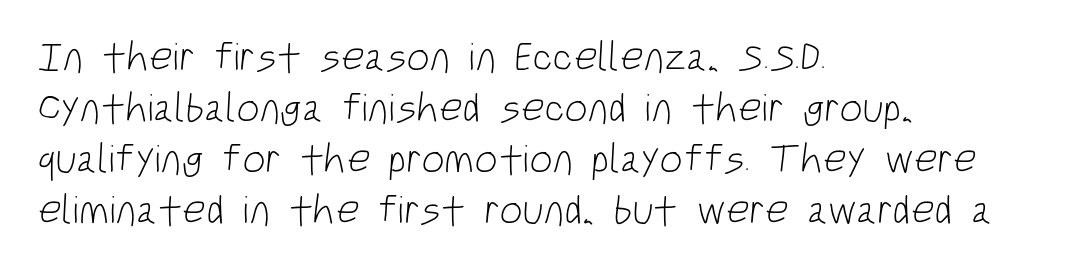
{"serif": "no", "bold": "no", "weight": "light", "width": "condensed", "stroke_contrast": "low", "x_height": "large", "monospaced": "no", "underline": "no", "align": "left", "line_spacing_ratio": 1.24, "letter_spacing": "normal", "letter_spacing_em": 0.0, "glyph_px": 41}
